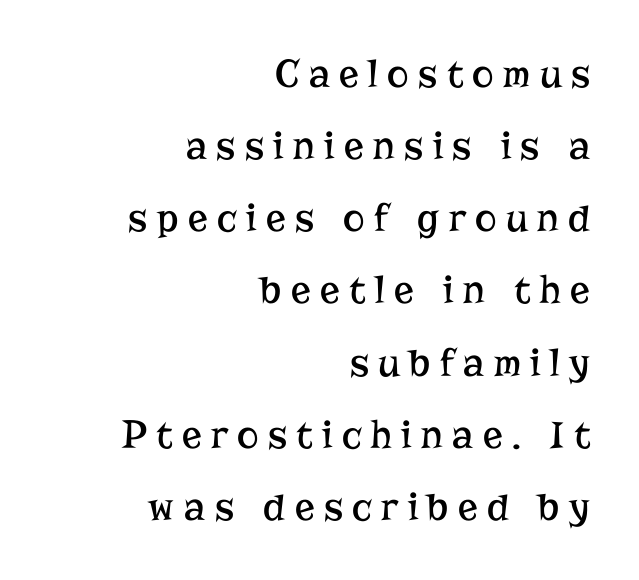
The face used here is seriffed, in the tradition of book romans. The zone under the glyphs is completely vacant. Nothing heavy about these letters — not bold at all. Every row of glyphs terminates at an identical x-position on the right. The passage shown is typed in a proportional face where columns would drift.
